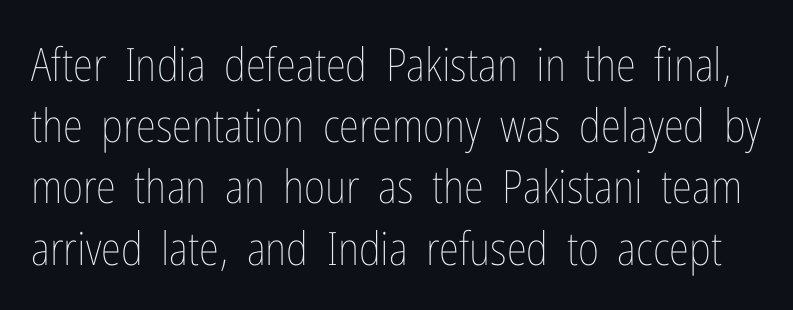
Q: Is the text bold? A: No.
Q: Is the text italic (slanted)? A: No, it is upright.
Q: Is the text underlined? A: No.
Q: Is the spacing between letters normal or unusually wide? A: Normal.
Q: Is the spacing between lines tight, normal or loose? A: Normal.
Q: Width (condensed, normal, or wide)? A: Condensed.
Q: Stroke contrast? A: Low.
Q: x-height? A: Medium.
Q: Monospaced? A: No.
